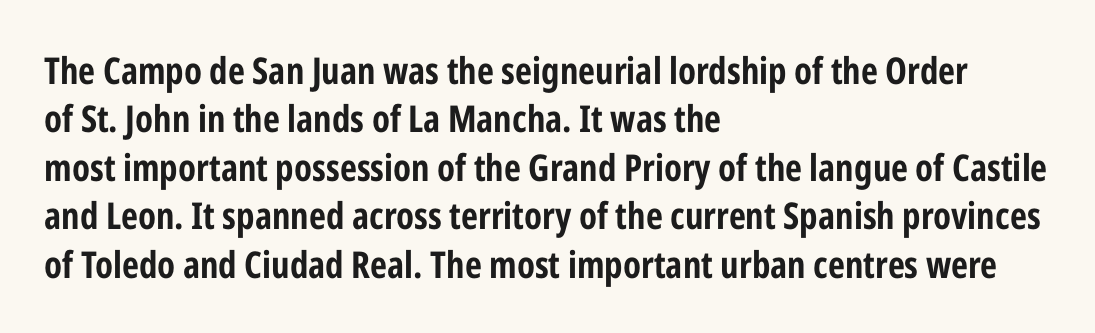
The image shows 37 px bold, condensed sans-serif type, upright; set left-aligned, normal line spacing (1.31x), normal letter spacing, not underlined; low stroke contrast and a medium x-height.
